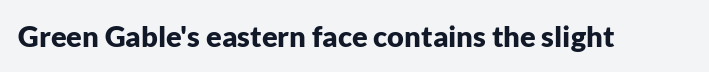
The image shows 29 px bold sans-serif type, upright; set normal letter spacing, not underlined; low stroke contrast and a medium x-height.
